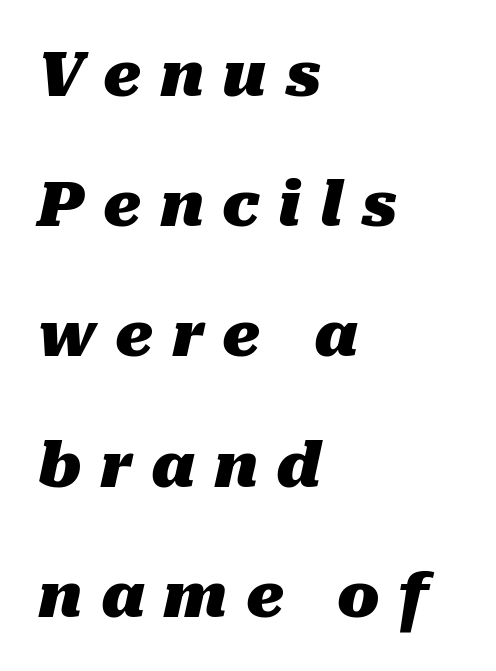
{"italic": "yes", "lean": "right", "slant_degrees": 10, "bold": "yes", "weight": "heavy", "width": "normal", "stroke_contrast": "medium", "x_height": "medium", "monospaced": "no", "underline": "no", "align": "left", "line_spacing": "loose", "line_spacing_ratio": 2.1, "letter_spacing": "wide", "letter_spacing_em": 0.3, "glyph_px": 62}
